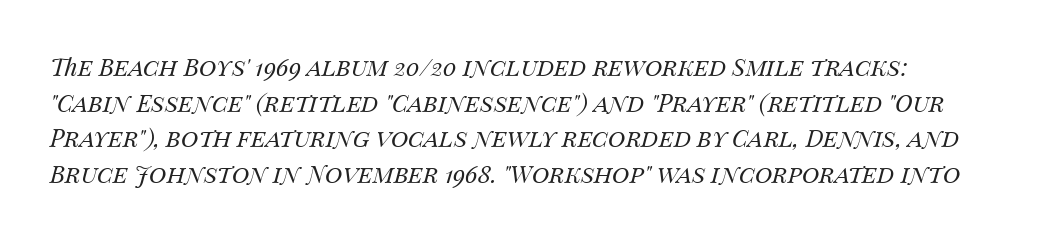
Q: Is the text bold? A: No.
Q: Is the text italic (slanted)? A: Yes, it leans right by about 14 degrees.
Q: Is the text underlined? A: No.
Q: Is the spacing between letters normal or unusually wide? A: Normal.
Q: Is the spacing between lines tight, normal or loose? A: Normal.
